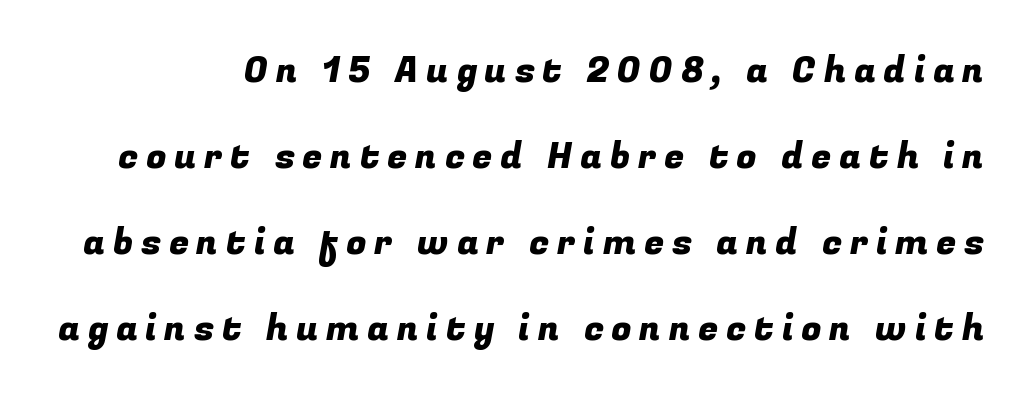
The image shows 36 px sans-serif type; set loose line spacing (2.39x), unusually wide letter spacing (+0.22 em), not underlined; low stroke contrast and a medium x-height.
